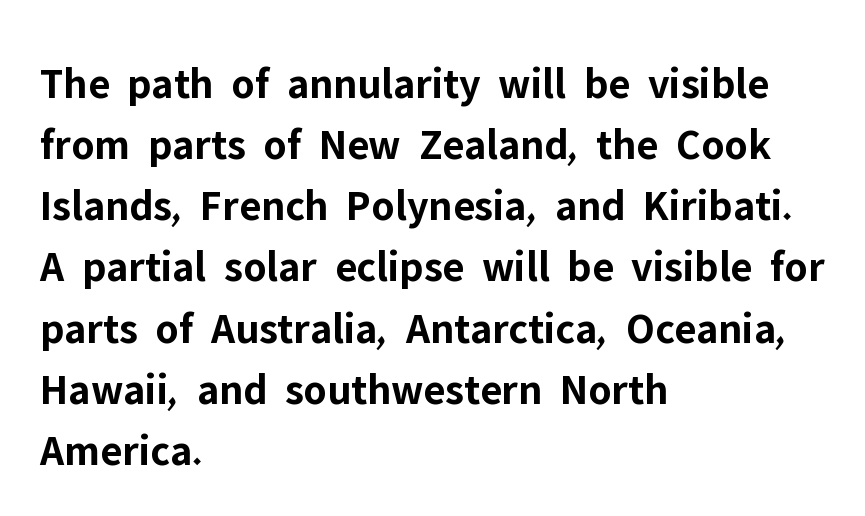
Q: Is the text bold? A: Yes.
Q: Is the text italic (slanted)? A: No, it is upright.
Q: Is the typeface a serif or a sans-serif typeface? A: Sans-serif.
Q: Is the text underlined? A: No.
Q: How is the paragraph aligned? A: Left-aligned.
Q: Is the spacing between letters normal or unusually wide? A: Normal.
Q: Is the spacing between lines tight, normal or loose? A: Normal.
Q: Width (condensed, normal, or wide)? A: Normal.
Q: Stroke contrast? A: Low.
Q: x-height? A: Medium.
Q: Monospaced? A: No.
